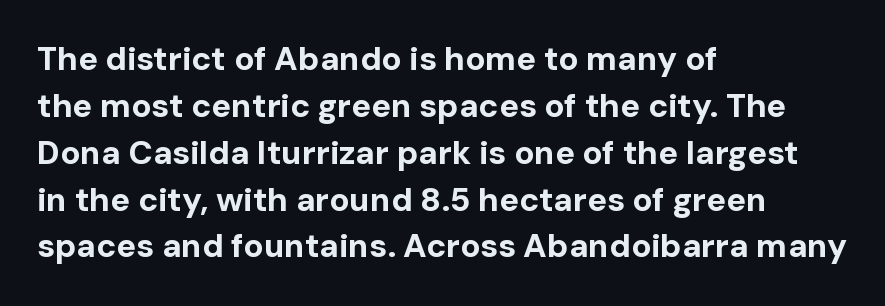
Q: Is the text bold? A: Yes.
Q: Is the text italic (slanted)? A: No, it is upright.
Q: Is the typeface a serif or a sans-serif typeface? A: Sans-serif.
Q: Is the text underlined? A: No.
Q: How is the paragraph aligned? A: Left-aligned.
Q: Is the spacing between letters normal or unusually wide? A: Normal.
Q: Is the spacing between lines tight, normal or loose? A: Normal.
Q: Width (condensed, normal, or wide)? A: Normal.
Q: Stroke contrast? A: Low.
Q: x-height? A: Medium.
Q: Monospaced? A: No.
